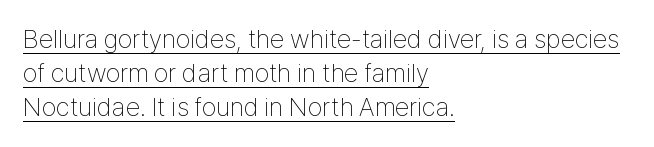
Q: Is the text bold? A: No.
Q: Is the text italic (slanted)? A: No, it is upright.
Q: Is the text underlined? A: Yes.
Q: How is the paragraph aligned? A: Left-aligned.
Q: Is the spacing between letters normal or unusually wide? A: Normal.
Q: Is the spacing between lines tight, normal or loose? A: Normal.
